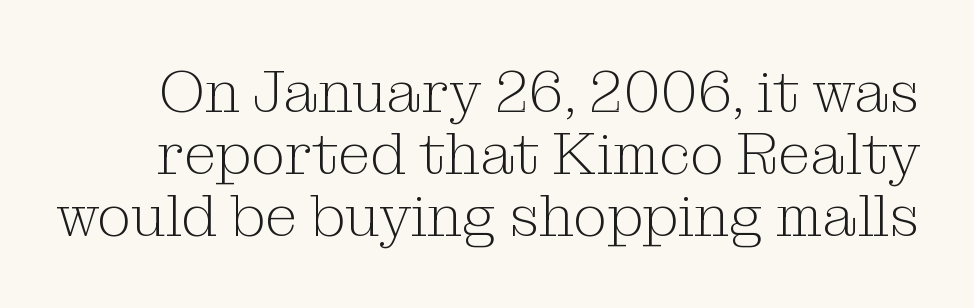
In terms of leading, this rendering errs on the cramped side. Spacing verdict: proportional, widths tailored to each character. Each letter's strokes conclude with small projecting serifs. The zone under the glyphs is completely vacant. Is this a heavy cut? Hardly; it is regular or lighter. Nothing unusual about the tracking: characters are spaced as the font intends.
